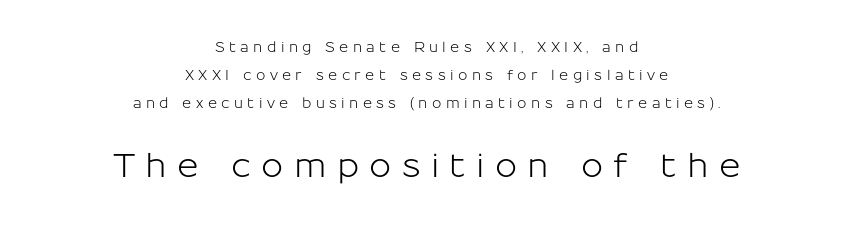
{"serif": "no", "italic": "no", "width": "normal", "stroke_contrast": "low", "x_height": "medium", "monospaced": "no", "underline": "no", "align": "center", "line_spacing": "loose", "line_spacing_ratio": 2.0, "letter_spacing": "wide", "letter_spacing_em": 0.31, "larger_block": "second", "size_ratio": 2.36, "glyph_px": 33}
